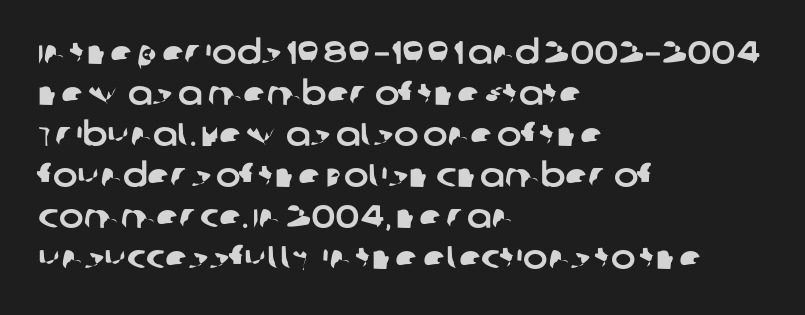
{"serif": "no", "width": "normal", "stroke_contrast": "low", "x_height": "large", "monospaced": "no", "underline": "no", "align": "left", "line_spacing_ratio": 1.24, "letter_spacing": "normal", "letter_spacing_em": 0.0, "glyph_px": 33}
